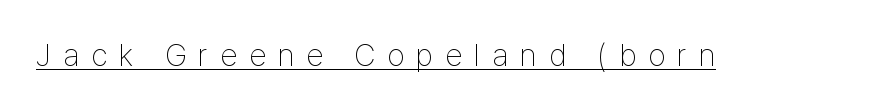
You could only call the tracking loose — the letters float apart. Check the space under the baseline: a stroke is drawn there. Heft: none added — not bold. Posture: vertical.
